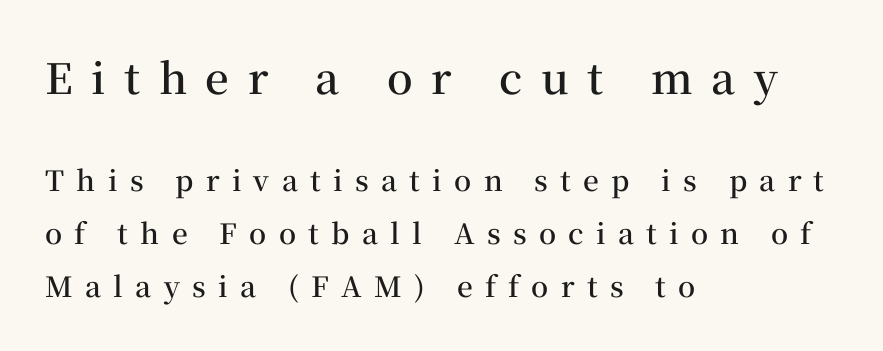
{"serif": "yes", "italic": "no", "bold": "semi", "weight": "semibold", "width": "normal", "stroke_contrast": "medium", "x_height": "medium", "monospaced": "no", "underline": "no", "align": "left", "line_spacing_ratio": 1.89, "letter_spacing": "wide", "letter_spacing_em": 0.44, "larger_block": "first", "size_ratio": 1.5, "glyph_px": 42}
